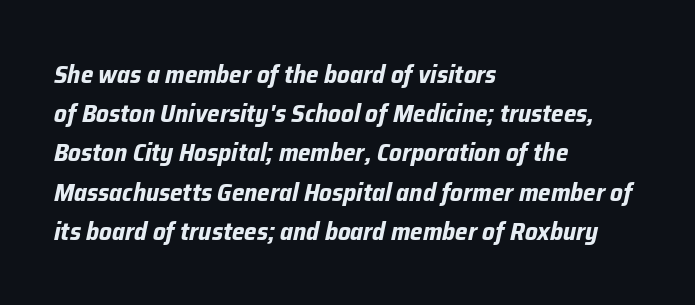
An italicized treatment has been applied to the whole sample. Typographic density is high because the face is bold. Is the letter spacing exaggerated? No — it looks like the ordinary default. Rows of type keep a routine distance in the vertical direction. Casual observation: everything's shoved over to the left. Check under the words: just untouched page.
